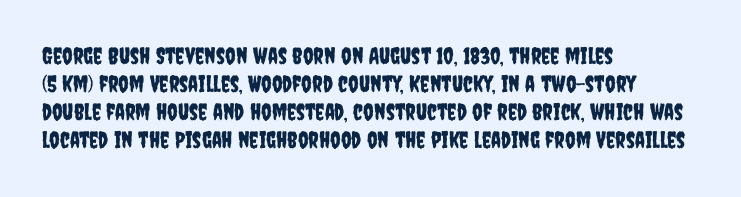
The image shows 23 px text type, upright; set left-aligned, line spacing 1.22x, normal letter spacing, not underlined.
